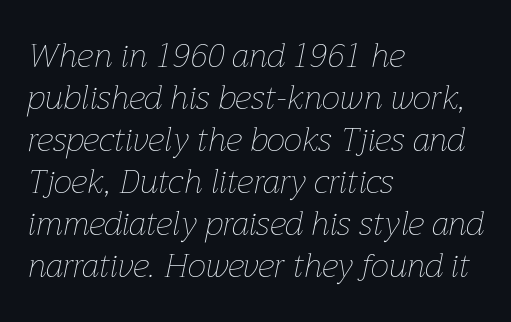
Q: Is the text bold? A: No.
Q: Is the text italic (slanted)? A: Yes, it leans right by about 12 degrees.
Q: Is the text underlined? A: No.
Q: How is the paragraph aligned? A: Left-aligned.
Q: Is the spacing between letters normal or unusually wide? A: Normal.
Q: Is the spacing between lines tight, normal or loose? A: Normal.
Q: Width (condensed, normal, or wide)? A: Normal.
Q: Stroke contrast? A: Low.
Q: x-height? A: Medium.
Q: Monospaced? A: No.
